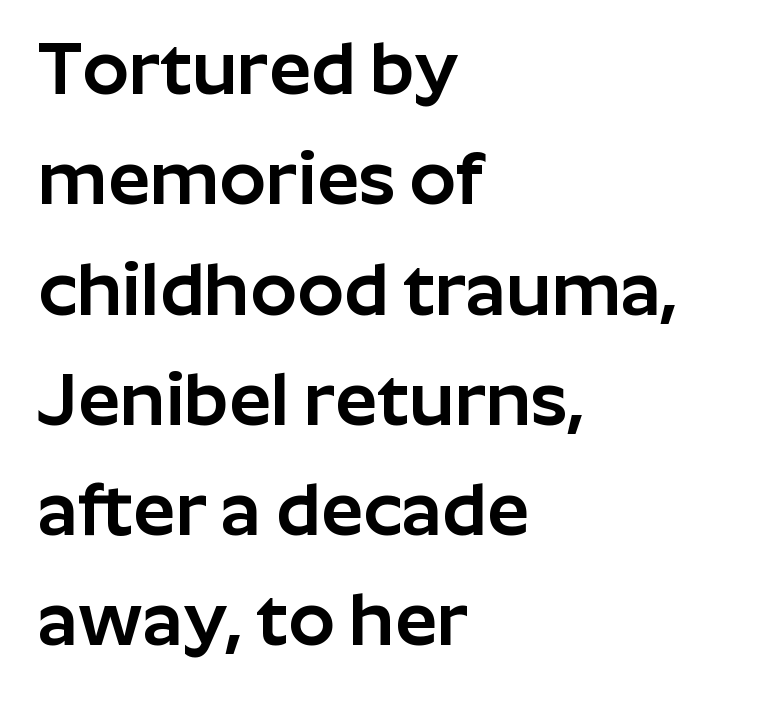
Q: Is the text italic (slanted)? A: No, it is upright.
Q: Is the typeface a serif or a sans-serif typeface? A: Sans-serif.
Q: Is the text underlined? A: No.
Q: How is the paragraph aligned? A: Left-aligned.
Q: Is the spacing between letters normal or unusually wide? A: Normal.
Q: Is the spacing between lines tight, normal or loose? A: Normal.
Q: Width (condensed, normal, or wide)? A: Normal.
Q: Stroke contrast? A: Low.
Q: x-height? A: Medium.
Q: Monospaced? A: No.
